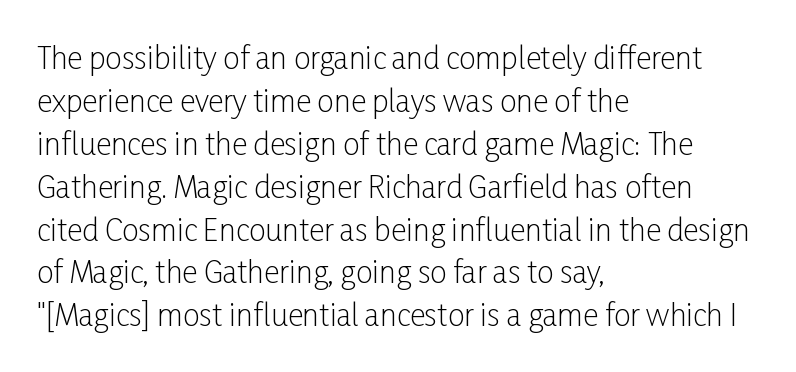
The image shows 30 px light, condensed sans-serif type, upright; set left-aligned, normal line spacing (1.43x), normal letter spacing, not underlined; low stroke contrast and a medium x-height.
